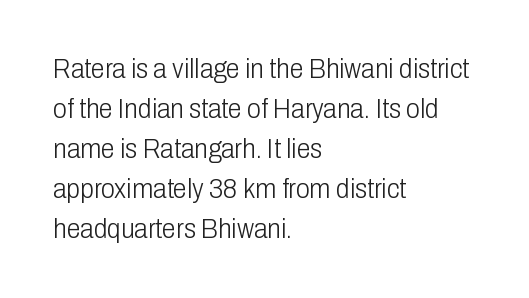
The image shows 28 px light, condensed sans-serif type, upright; set left-aligned, normal line spacing (1.43x), normal letter spacing, not underlined; low stroke contrast and a medium x-height.
